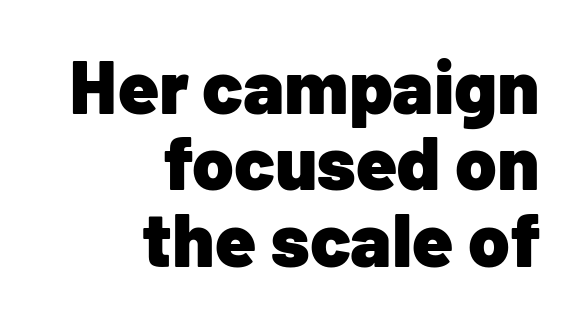
Q: Is the text bold? A: Yes.
Q: Is the text italic (slanted)? A: No, it is upright.
Q: Is the typeface a serif or a sans-serif typeface? A: Sans-serif.
Q: Is the text underlined? A: No.
Q: How is the paragraph aligned? A: Right-aligned.
Q: Is the spacing between letters normal or unusually wide? A: Normal.
Q: Is the spacing between lines tight, normal or loose? A: Tight.
Q: Width (condensed, normal, or wide)? A: Normal.
Q: Stroke contrast? A: Low.
Q: x-height? A: Medium.
Q: Monospaced? A: No.
